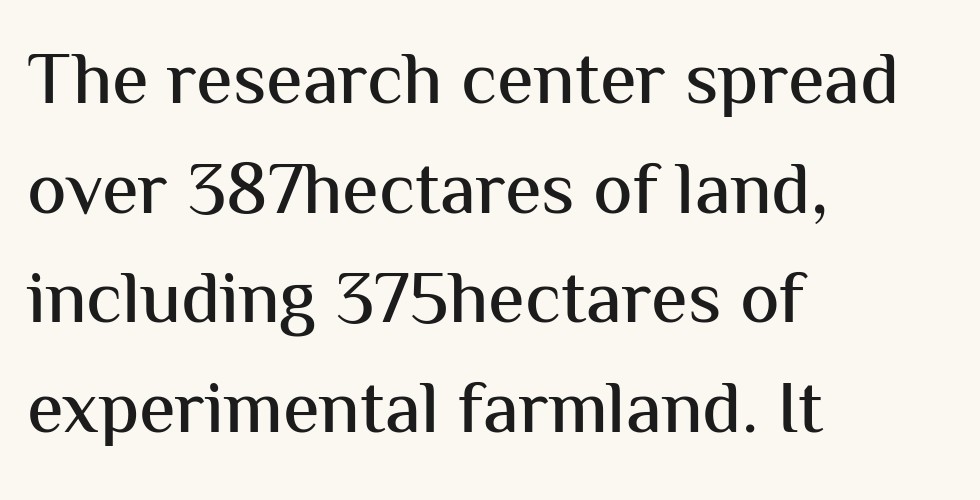
Q: Is the text italic (slanted)? A: No, it is upright.
Q: Is the typeface a serif or a sans-serif typeface? A: Sans-serif.
Q: Is the text underlined? A: No.
Q: How is the paragraph aligned? A: Left-aligned.
Q: Is the spacing between letters normal or unusually wide? A: Normal.
Q: Is the spacing between lines tight, normal or loose? A: Normal.
Q: Width (condensed, normal, or wide)? A: Normal.
Q: Stroke contrast? A: Medium.
Q: x-height? A: Medium.
Q: Monospaced? A: No.
